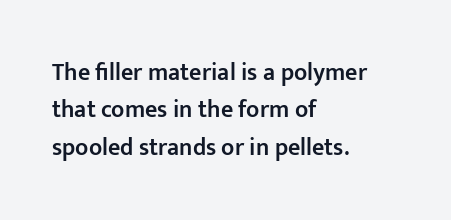
Summary of vertical rhythm: regular, with standard interline spacing. Do the letters lean? They stand straight. The passage is arranged the way most books set body copy — flush left. Bare-footed words on every line. The gaps between neighbouring characters are ordinary and unremarkable.
